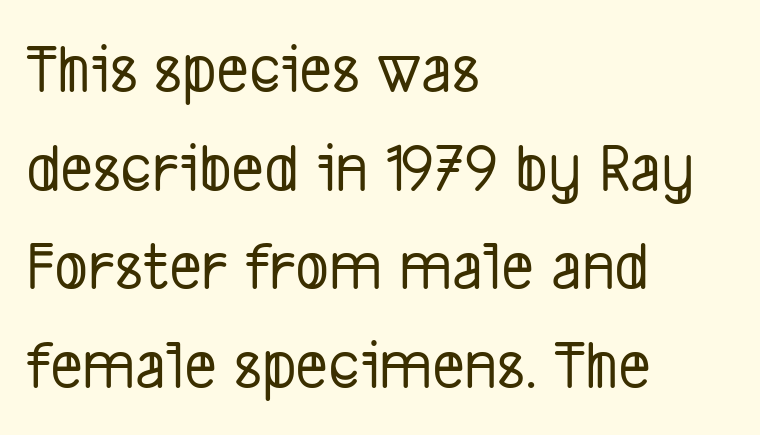
{"serif": "no", "width": "condensed", "stroke_contrast": "low", "x_height": "medium", "monospaced": "no", "underline": "no", "align": "left", "line_spacing": "normal", "line_spacing_ratio": 1.41, "letter_spacing": "normal", "letter_spacing_em": 0.0, "glyph_px": 70}
